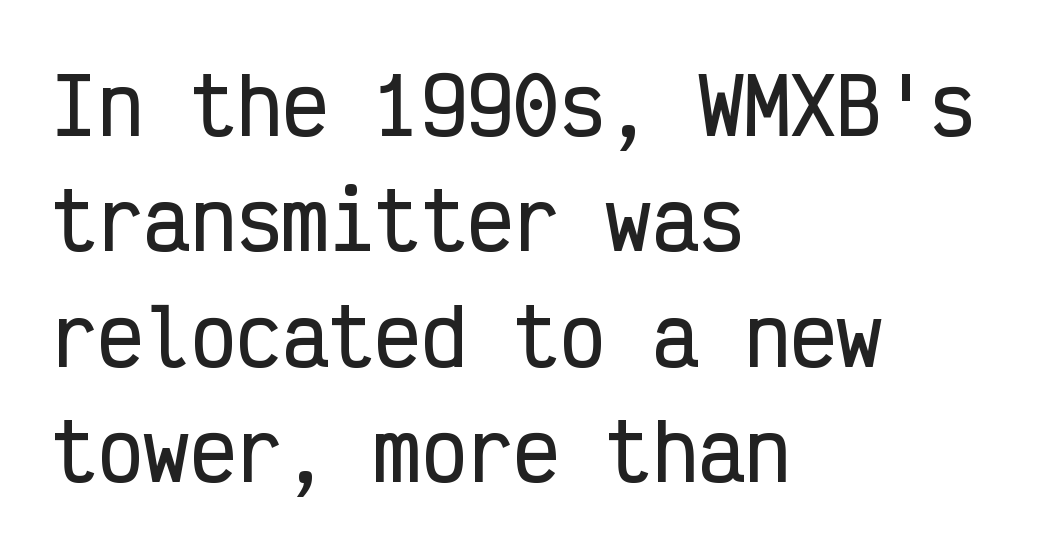
The image shows 77 px condensed sans-serif type, upright, monospaced; set left-aligned, normal line spacing (1.5x), normal letter spacing, not underlined; low stroke contrast and a medium x-height.
